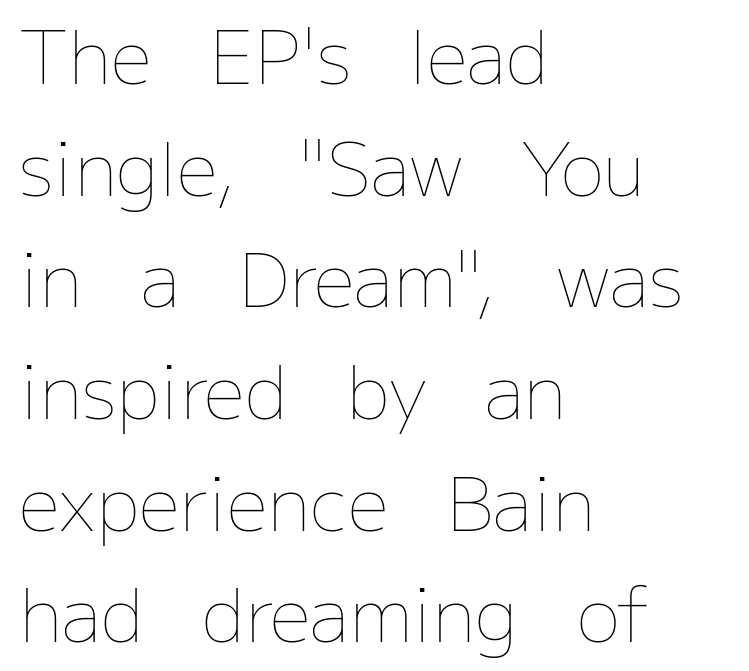
The image shows 73 px thin type, upright; set left-aligned, normal line spacing (1.53x), normal letter spacing, not underlined; low stroke contrast and a medium x-height.
